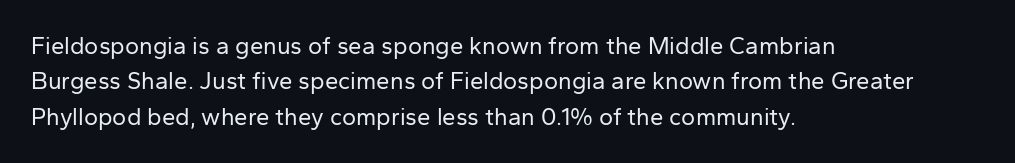
The image shows 24 px text type, upright; set left-aligned, normal line spacing (1.47x), normal letter spacing, not underlined.
